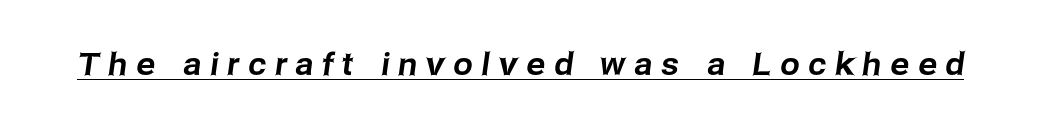
Note the varied advance widths — an 'i' is clearly narrower than an 'm'. Are there feet on the stems? There aren't — it's a sans. Glance below the letters and you will spot a drawn line. The tracking reads as deliberately expanded to a designer's eye.
